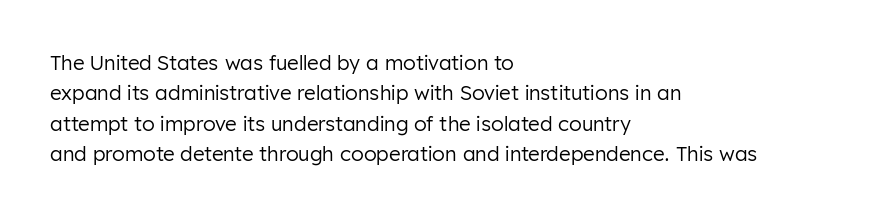
The image shows 20 px text type, upright; set left-aligned, normal line spacing (1.52x), normal letter spacing, not underlined.
